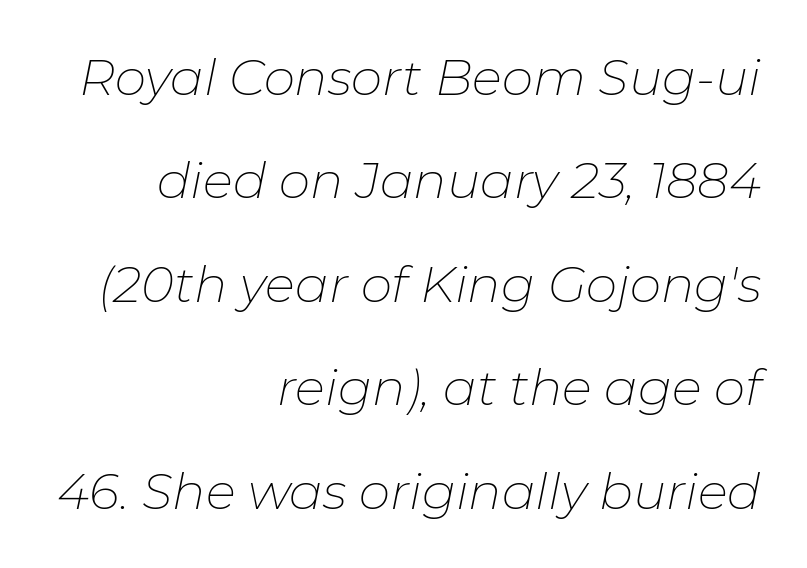
This sample trades compactness for vertical openness between lines. Which margin do the lines hug? The right one — the left edge is uneven. Each row of text sits above clean, open space. The letters advance in unequal steps, a hallmark of proportional type.
